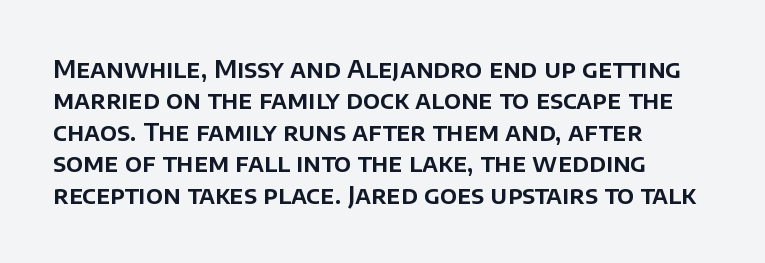
{"italic": "no", "underline": "no", "align": "left", "line_spacing": "normal", "line_spacing_ratio": 1.31, "letter_spacing": "normal", "letter_spacing_em": 0.0, "glyph_px": 24}
